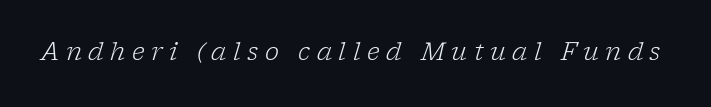
Q: Is the text bold? A: No.
Q: Is the text italic (slanted)? A: Yes, it leans right by about 17 degrees.
Q: Is the text underlined? A: No.
Q: Is the spacing between letters normal or unusually wide? A: Unusually wide.
